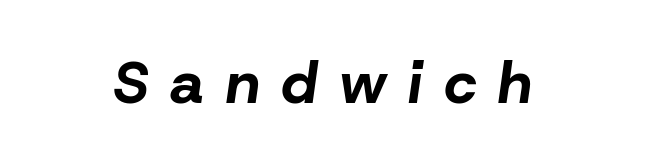
Summary of weight: heavy, a full bold. You could not count columns in this text — the font is proportionally spaced. The area under the type is left untouched. The passage shown leans; its letterforms are oblique. Words appear elongated and porous because spacing is wide.
